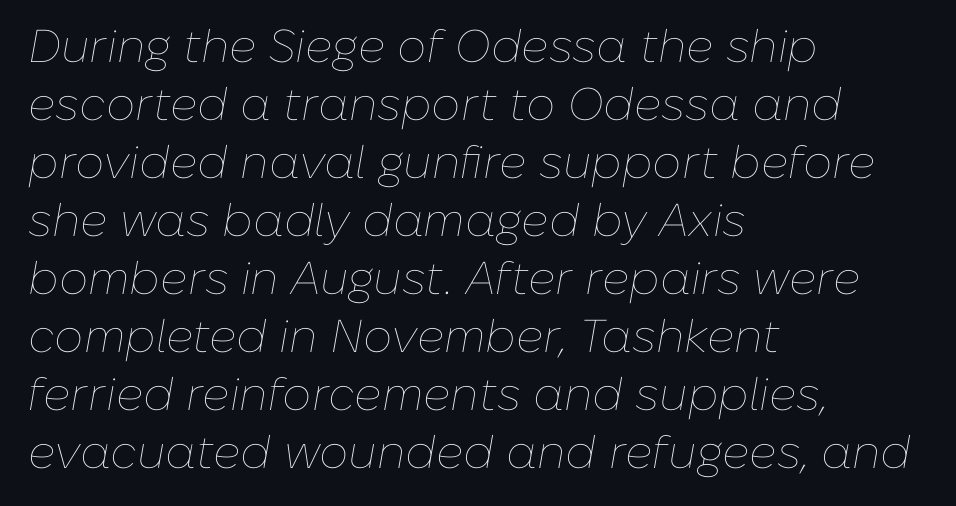
Q: Is the text bold? A: No.
Q: Is the text italic (slanted)? A: Yes, it leans right by about 10 degrees.
Q: Is the text underlined? A: No.
Q: How is the paragraph aligned? A: Left-aligned.
Q: Is the spacing between letters normal or unusually wide? A: Normal.
Q: Is the spacing between lines tight, normal or loose? A: Normal.
Q: Width (condensed, normal, or wide)? A: Normal.
Q: Stroke contrast? A: Low.
Q: x-height? A: Medium.
Q: Monospaced? A: No.
